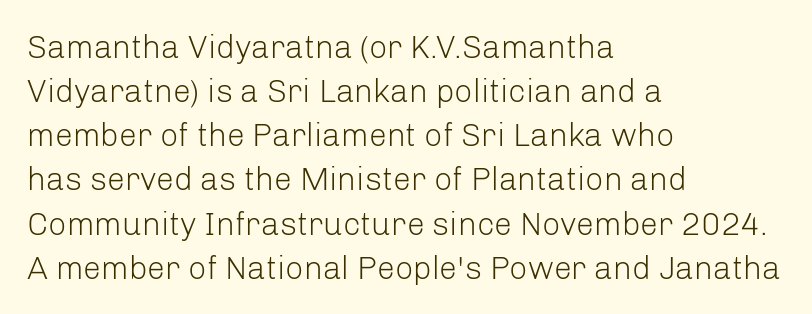
The image shows 32 px light sans-serif type, upright; set left-aligned, normal line spacing (1.38x), normal letter spacing, not underlined; low stroke contrast and a medium x-height.
